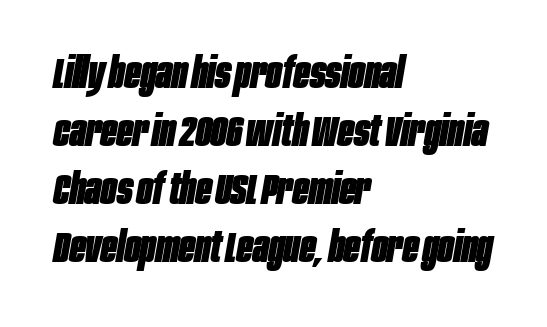
{"italic": "yes", "lean": "right", "slant_degrees": 10, "bold": "yes", "weight": "heavy", "width": "condensed", "stroke_contrast": "low", "x_height": "large", "monospaced": "no", "underline": "no", "align": "left", "line_spacing": "normal", "line_spacing_ratio": 1.38, "letter_spacing": "normal", "letter_spacing_em": 0.0, "glyph_px": 42}
